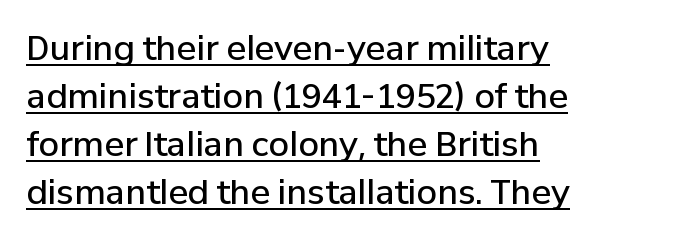
A typesetter would call this proportional, since set widths differ per character. The typeface chosen for these lines omits serifs. In terms of leading, this rendering sits right in the middle. Line starts are locked; line ends wander. Beneath each row of characters lies a ruled line.
